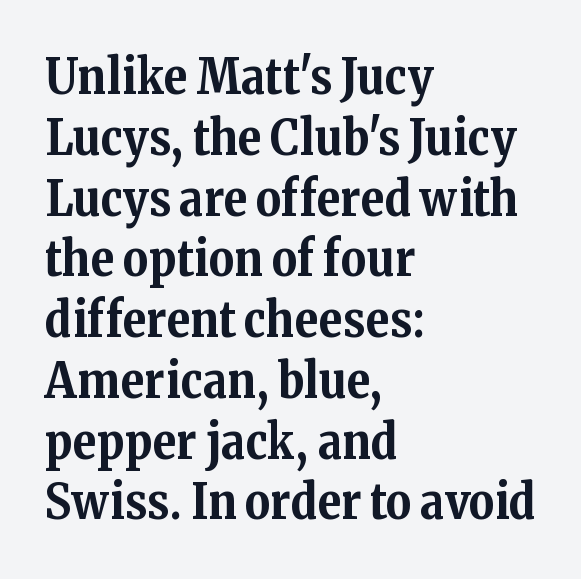
Q: Is the text bold? A: Yes.
Q: Is the text italic (slanted)? A: No, it is upright.
Q: Is the typeface a serif or a sans-serif typeface? A: Serif.
Q: Is the text underlined? A: No.
Q: How is the paragraph aligned? A: Left-aligned.
Q: Is the spacing between letters normal or unusually wide? A: Normal.
Q: Width (condensed, normal, or wide)? A: Normal.
Q: Stroke contrast? A: Medium.
Q: x-height? A: Medium.
Q: Monospaced? A: No.
